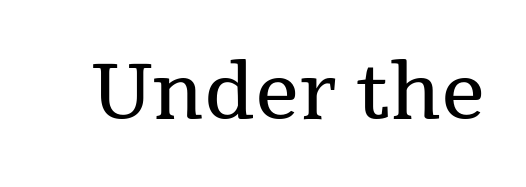
{"serif": "yes", "italic": "no", "bold": "no", "weight": "regular", "width": "normal", "stroke_contrast": "medium", "x_height": "medium", "monospaced": "no", "underline": "no", "letter_spacing": "normal", "letter_spacing_em": 0.0, "glyph_px": 77}
